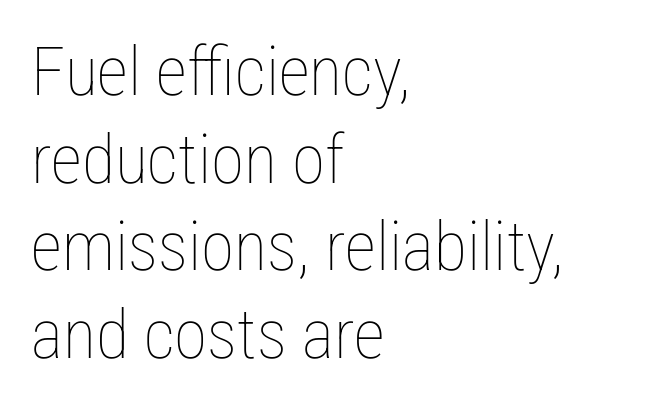
{"italic": "no", "bold": "no", "weight": "thin", "width": "condensed", "stroke_contrast": "low", "x_height": "medium", "monospaced": "no", "underline": "no", "align": "left", "line_spacing": "normal", "line_spacing_ratio": 1.29, "letter_spacing": "normal", "letter_spacing_em": 0.0, "glyph_px": 68}
